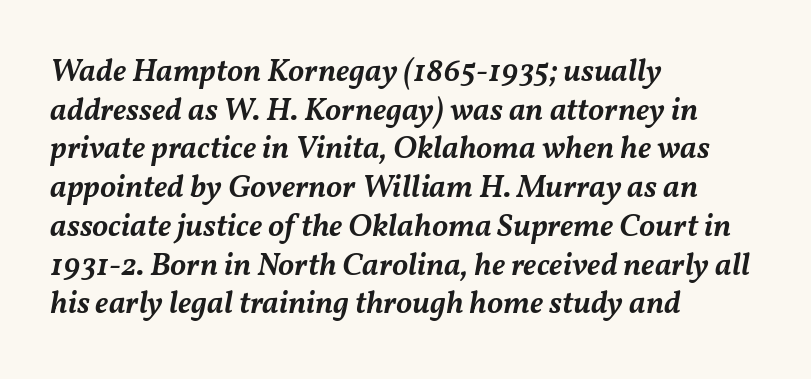
Q: Is the text bold? A: Semi-bold.
Q: Is the text italic (slanted)? A: Yes, it leans right by about 11 degrees.
Q: Is the text underlined? A: No.
Q: How is the paragraph aligned? A: Left-aligned.
Q: Is the spacing between letters normal or unusually wide? A: Normal.
Q: Width (condensed, normal, or wide)? A: Normal.
Q: Stroke contrast? A: Medium.
Q: x-height? A: Medium.
Q: Monospaced? A: No.
